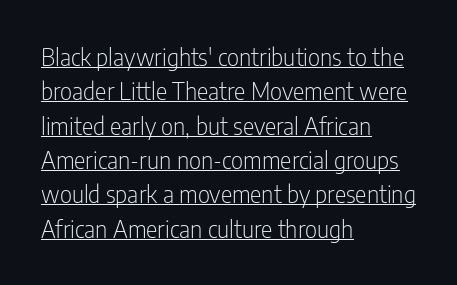
Ordinary non-slanted type is in use. The face used here appears with an underline applied. Here the glyphs are tracked normally, forming tight word shapes. The passage shown stacks its lines at a standard gap. Counters stay open thanks to moderate or lighter strokes. Line starts are locked; line ends wander.
